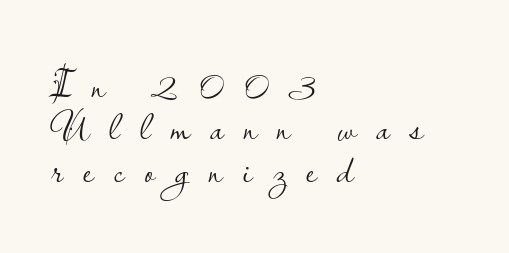
A classic flush-left, rag-right setting is used for this passage. No word sits above an underline. How are the letters spaced? Widely, with obvious added tracking. The face looks like a standard text weight, possibly lighter. Think of a printed novel: that variable character pitch is what you see here.
